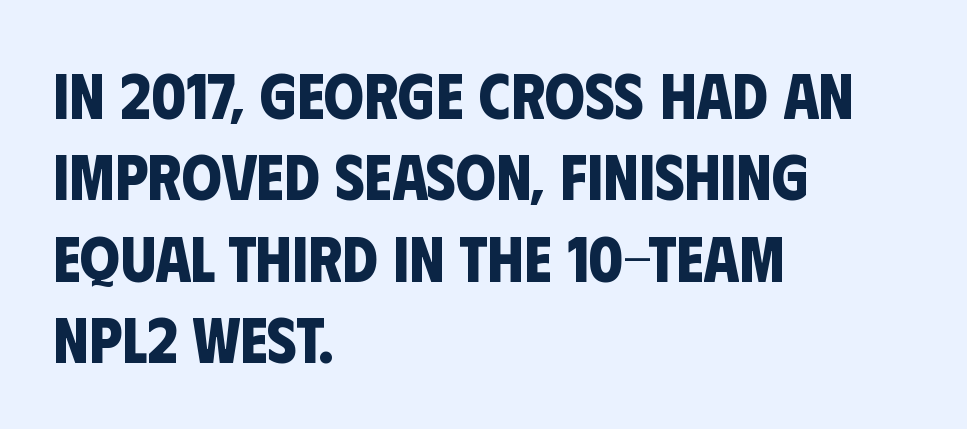
The image shows 64 px bold, condensed sans-serif type; set left-aligned, normal line spacing (1.27x), normal letter spacing, not underlined; low stroke contrast and a large x-height.
